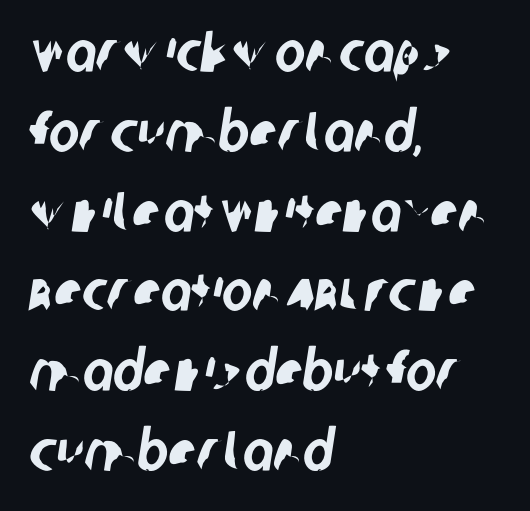
Each letter's strokes conclude bluntly, with no projecting serifs. These lines stack with their left ends in a neat column. This sample keeps an unexceptional amount of space between lines. A typesetter would call this proportional, since set widths differ per character.
